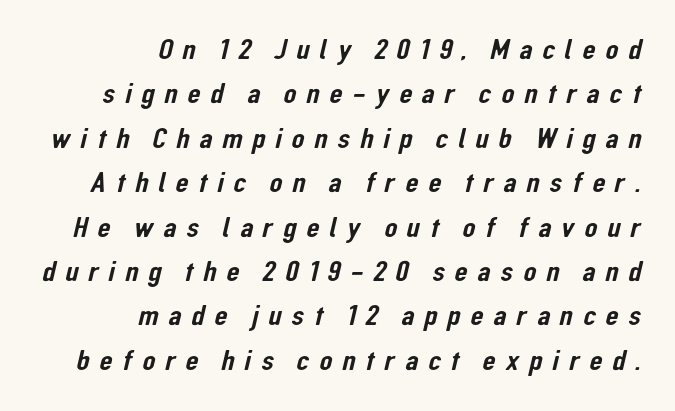
Q: Is the typeface a serif or a sans-serif typeface? A: Sans-serif.
Q: Is the text underlined? A: No.
Q: How is the paragraph aligned? A: Right-aligned.
Q: Is the spacing between letters normal or unusually wide? A: Unusually wide.
Q: Is the spacing between lines tight, normal or loose? A: Normal.
Q: Width (condensed, normal, or wide)? A: Condensed.
Q: Stroke contrast? A: Low.
Q: x-height? A: Medium.
Q: Monospaced? A: No.
